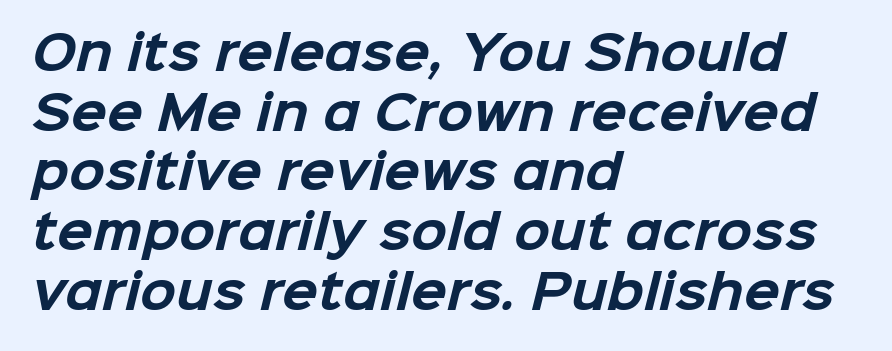
Q: Is the text bold? A: Yes.
Q: Is the typeface a serif or a sans-serif typeface? A: Sans-serif.
Q: Is the text underlined? A: No.
Q: How is the paragraph aligned? A: Left-aligned.
Q: Is the spacing between letters normal or unusually wide? A: Normal.
Q: Is the spacing between lines tight, normal or loose? A: Normal.
Q: Width (condensed, normal, or wide)? A: Normal.
Q: Stroke contrast? A: Low.
Q: x-height? A: Medium.
Q: Monospaced? A: No.
